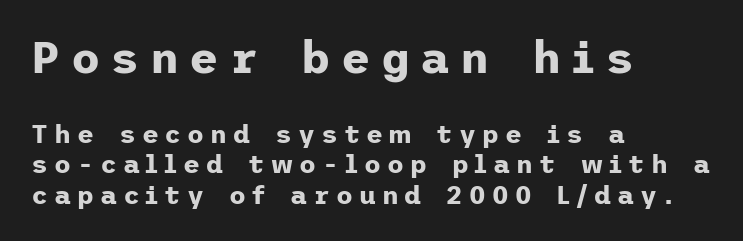
As a designer I'd log this as weight 700, bold. Does the lettering tilt? It doesn't — this is upright. The designer gave the opening block more size than the closing block. Check where the strokes stop: nothing finishes them off — pure sans.
